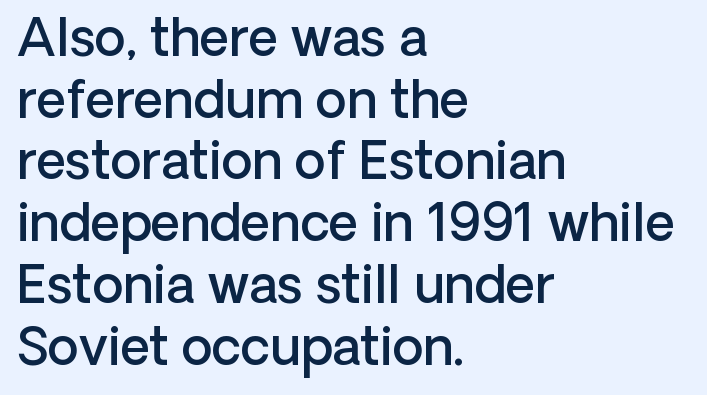
{"serif": "no", "italic": "no", "bold": "semi", "weight": "semibold", "width": "normal", "stroke_contrast": "low", "x_height": "medium", "monospaced": "no", "underline": "no", "align": "left", "line_spacing_ratio": 1.21, "letter_spacing": "normal", "letter_spacing_em": 0.0, "glyph_px": 51}
